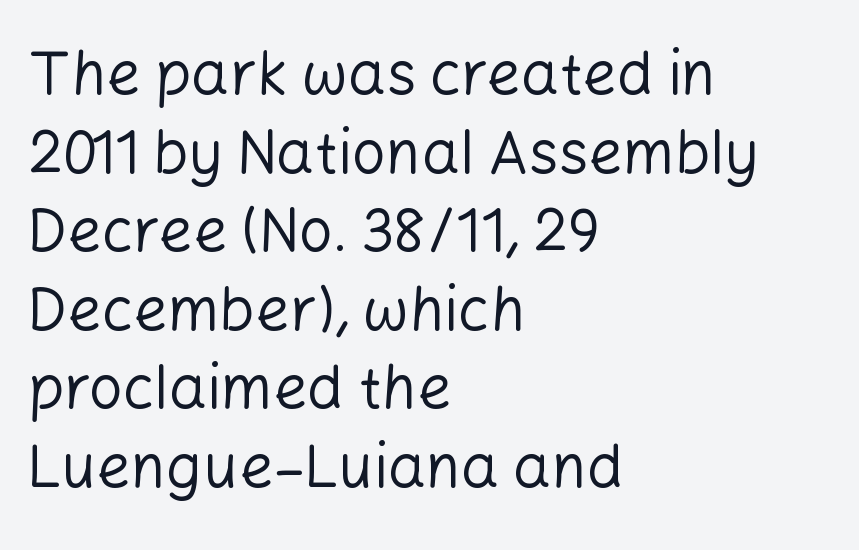
Q: Is the text bold? A: No.
Q: Is the text italic (slanted)? A: No, it is upright.
Q: Is the typeface a serif or a sans-serif typeface? A: Sans-serif.
Q: Is the text underlined? A: No.
Q: How is the paragraph aligned? A: Left-aligned.
Q: Is the spacing between letters normal or unusually wide? A: Normal.
Q: Is the spacing between lines tight, normal or loose? A: Normal.
Q: Width (condensed, normal, or wide)? A: Normal.
Q: Stroke contrast? A: Low.
Q: x-height? A: Medium.
Q: Monospaced? A: No.
